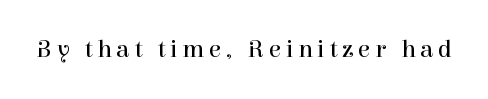
{"italic": "no", "bold": "no", "underline": "no", "glyph_px": 25}
